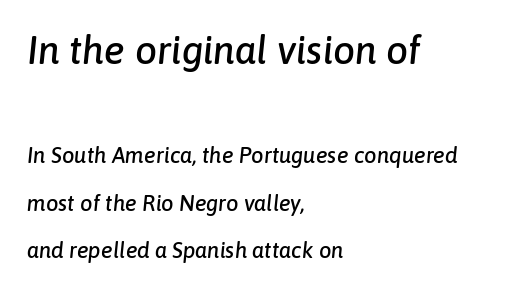
Q: Is the text italic (slanted)? A: Yes, it leans right by about 6 degrees.
Q: Is the text underlined? A: No.
Q: How is the paragraph aligned? A: Left-aligned.
Q: Is the spacing between letters normal or unusually wide? A: Normal.
Q: Is the spacing between lines tight, normal or loose? A: Loose.
Q: Which block of text is set in a larger size, the first (top) or the second (bottom)? A: The first (top) one.
Q: Width (condensed, normal, or wide)? A: Normal.
Q: Stroke contrast? A: Low.
Q: x-height? A: Medium.
Q: Monospaced? A: No.
